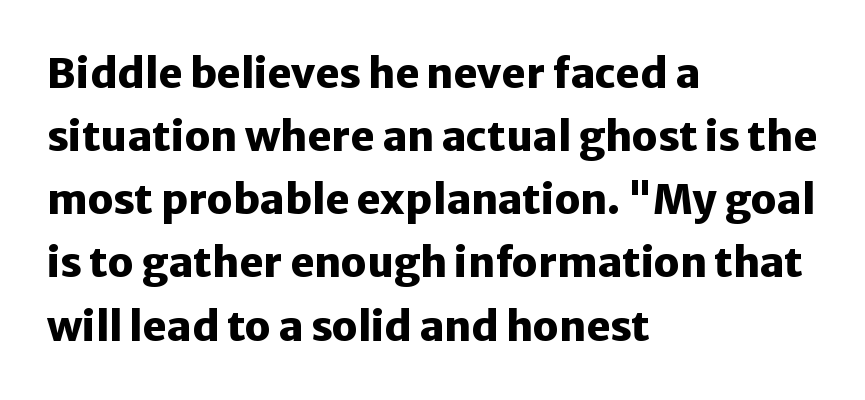
The image shows 41 px heavy sans-serif type, upright; set left-aligned, normal line spacing (1.54x), normal letter spacing, not underlined; low stroke contrast and a medium x-height.
